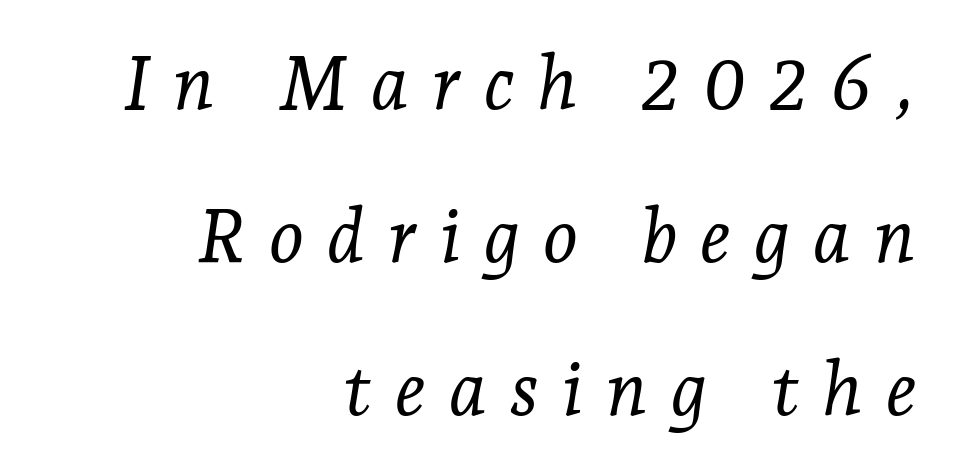
Q: Is the text bold? A: No.
Q: Is the text italic (slanted)? A: Yes, it leans right by about 7 degrees.
Q: Is the typeface a serif or a sans-serif typeface? A: Serif.
Q: Is the text underlined? A: No.
Q: How is the paragraph aligned? A: Right-aligned.
Q: Is the spacing between letters normal or unusually wide? A: Unusually wide.
Q: Is the spacing between lines tight, normal or loose? A: Loose.
Q: Width (condensed, normal, or wide)? A: Normal.
Q: Stroke contrast? A: Low.
Q: x-height? A: Medium.
Q: Monospaced? A: No.
